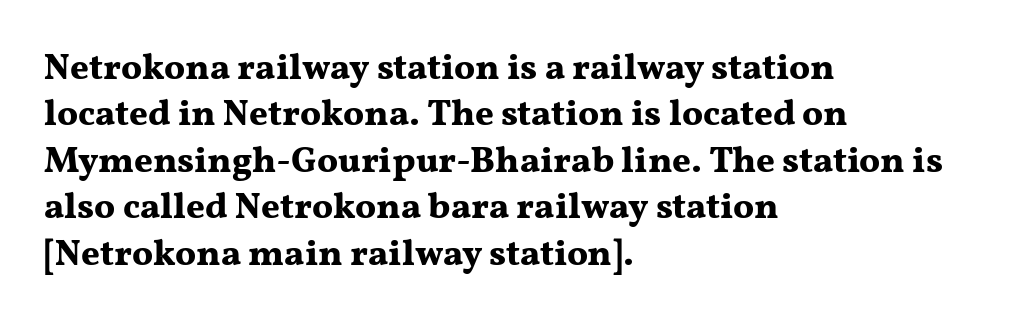
Q: Is the text bold? A: Yes.
Q: Is the text italic (slanted)? A: No, it is upright.
Q: Is the typeface a serif or a sans-serif typeface? A: Serif.
Q: Is the text underlined? A: No.
Q: How is the paragraph aligned? A: Left-aligned.
Q: Is the spacing between letters normal or unusually wide? A: Normal.
Q: Is the spacing between lines tight, normal or loose? A: Normal.
Q: Width (condensed, normal, or wide)? A: Wide.
Q: Stroke contrast? A: Medium.
Q: x-height? A: Medium.
Q: Monospaced? A: No.
